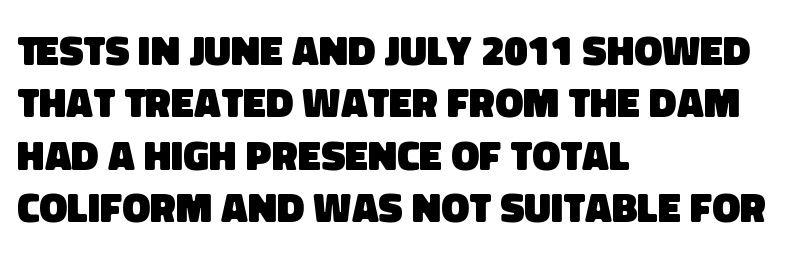
The image shows 42 px heavy sans-serif type; set left-aligned, normal line spacing (1.25x), normal letter spacing, not underlined; low stroke contrast and a large x-height.
